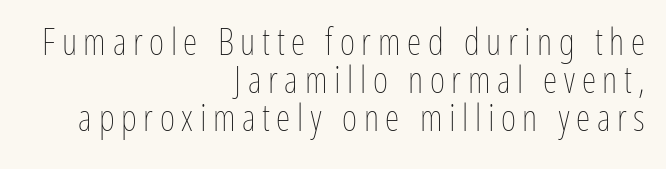
The image shows 37 px thin, condensed type, upright; set right-aligned, tight line spacing (1.03x), not underlined; low stroke contrast and a medium x-height.
